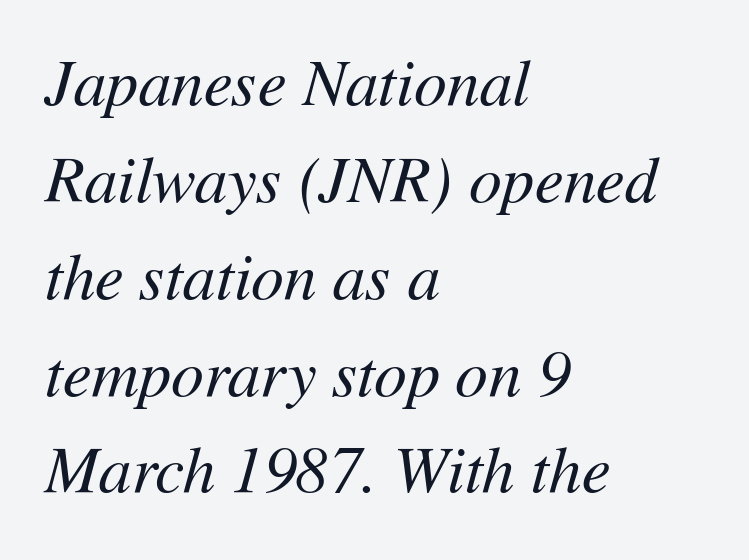
Q: Is the text bold? A: No.
Q: Is the text italic (slanted)? A: Yes, it leans right by about 11 degrees.
Q: Is the text underlined? A: No.
Q: How is the paragraph aligned? A: Left-aligned.
Q: Is the spacing between letters normal or unusually wide? A: Normal.
Q: Is the spacing between lines tight, normal or loose? A: Normal.
Q: Width (condensed, normal, or wide)? A: Normal.
Q: Stroke contrast? A: Medium.
Q: x-height? A: Medium.
Q: Monospaced? A: No.
